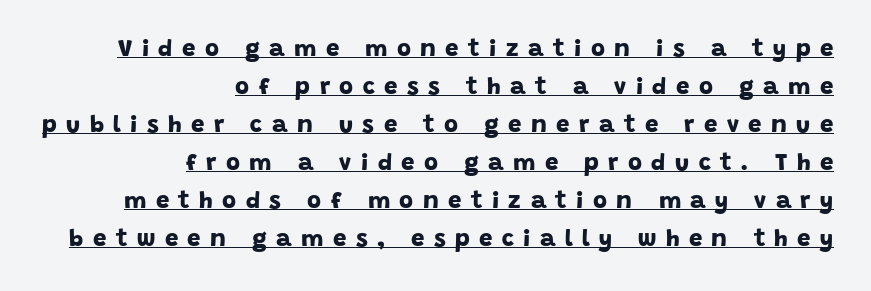
Decoration check: the copy is underlined. A dark, heavy texture on the line: the type is bold. Reading down the block, your eye finds every line finishing at a fixed right position. Compared with typical body copy, the letter spacing here is much looser.
